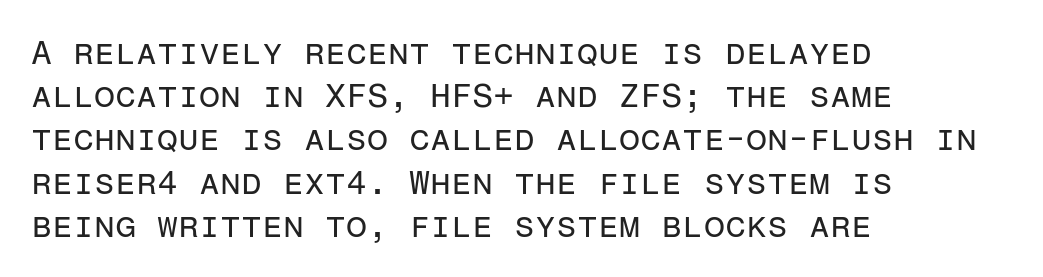
A bare baseline throughout the passage. In CSS terms this would be text-align: left. Nothing heavy about these letters — not bold at all. This sample has the even, mechanical cadence of fixed-width lettering.
